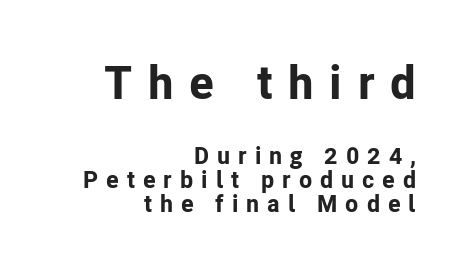
The image shows 47 px bold sans-serif type, upright; set right-aligned, tight line spacing (1.02x), unusually wide letter spacing (+0.33 em), not underlined; the first (top) block is 1.96x larger; low stroke contrast and a medium x-height.
